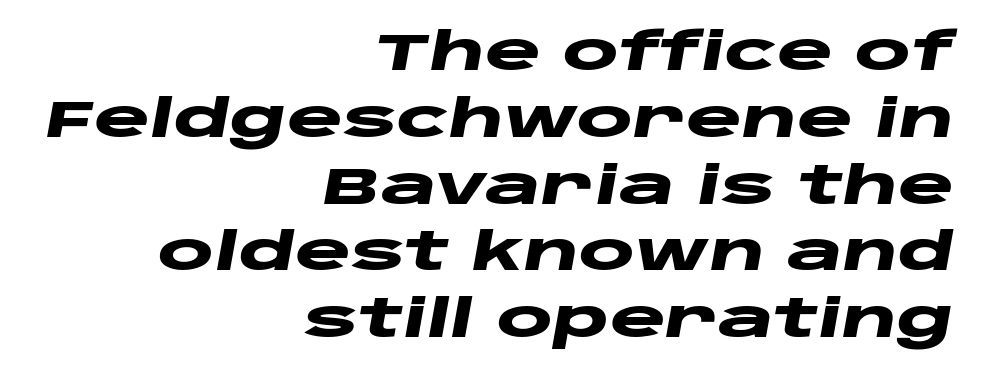
{"italic": "yes", "lean": "right", "slant_degrees": 10, "bold": "yes", "weight": "heavy", "width": "wide", "stroke_contrast": "low", "x_height": "large", "monospaced": "no", "underline": "no", "align": "right", "line_spacing": "normal", "line_spacing_ratio": 1.26, "letter_spacing": "normal", "letter_spacing_em": 0.0, "glyph_px": 53}
